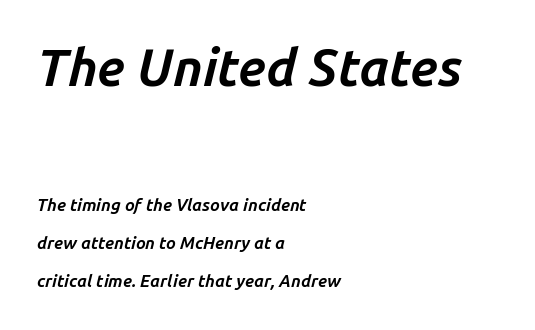
Q: Is the text bold? A: Yes.
Q: Is the text italic (slanted)? A: Yes, it leans right by about 14 degrees.
Q: Is the text underlined? A: No.
Q: How is the paragraph aligned? A: Left-aligned.
Q: Is the spacing between letters normal or unusually wide? A: Normal.
Q: Is the spacing between lines tight, normal or loose? A: Loose.
Q: Which block of text is set in a larger size, the first (top) or the second (bottom)? A: The first (top) one.
Q: Width (condensed, normal, or wide)? A: Normal.
Q: Stroke contrast? A: Low.
Q: x-height? A: Medium.
Q: Monospaced? A: No.
